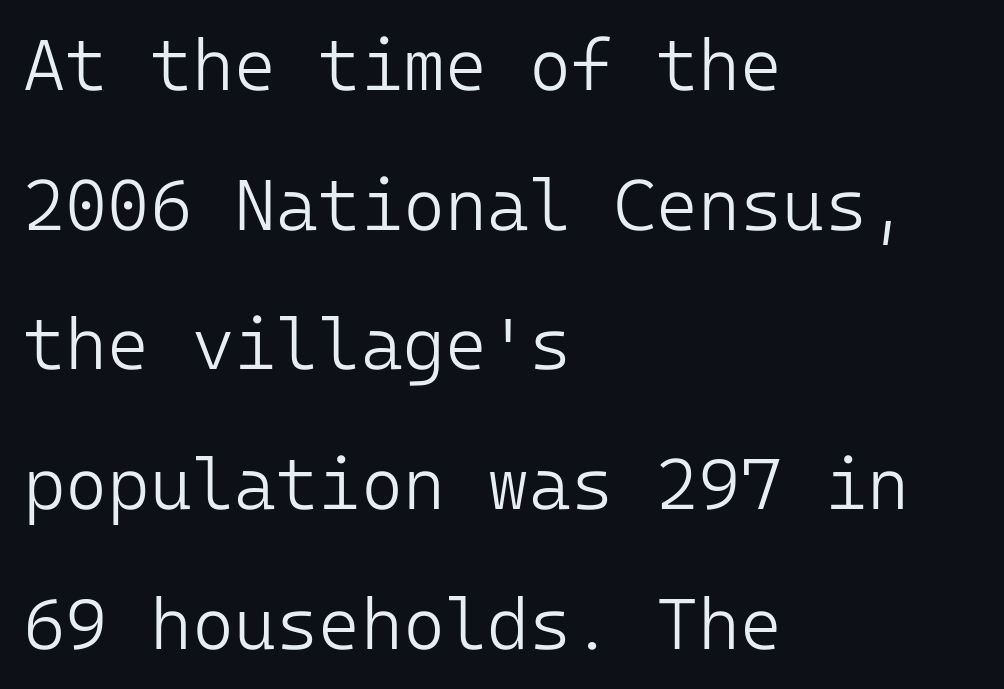
Type style note: lacks serifs. This sample trades compactness for vertical openness between lines. Upright lettering throughout. Tracking here is standard; glyphs follow each other at the usual distance. A quiet, ordinary-to-light weight characterises the typeface.
